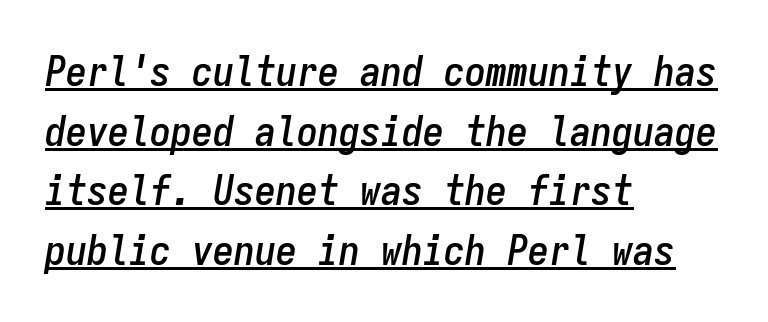
The image shows 42 px condensed type, italic (leaning right), monospaced; set left-aligned, normal line spacing (1.42x), normal letter spacing, underlined; low stroke contrast and a medium x-height.
